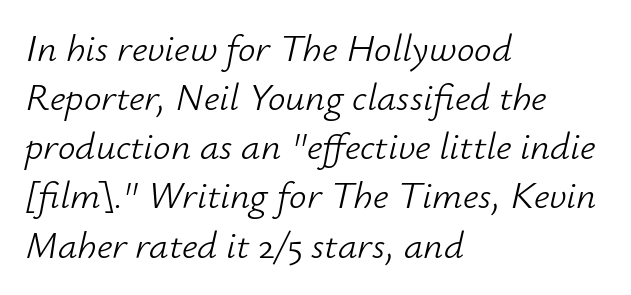
Summary of weight: not heavy and not bold. Type without underlining. Leading: standard. Here the designer chose a conventional face with non-uniform glyph widths. Which margin do the lines hug? The left one — the right edge is uneven.
